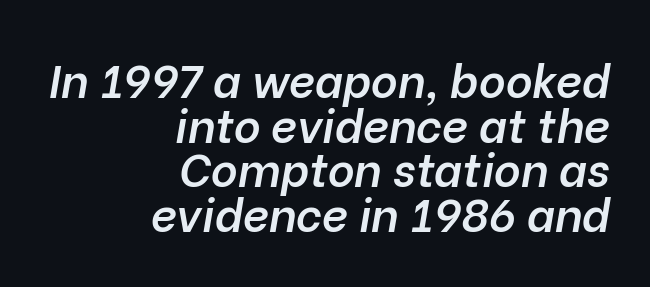
Q: Is the text bold? A: Semi-bold.
Q: Is the text italic (slanted)? A: Yes, it leans right by about 10 degrees.
Q: Is the text underlined? A: No.
Q: How is the paragraph aligned? A: Right-aligned.
Q: Is the spacing between letters normal or unusually wide? A: Normal.
Q: Is the spacing between lines tight, normal or loose? A: Tight.
Q: Width (condensed, normal, or wide)? A: Normal.
Q: Stroke contrast? A: Low.
Q: x-height? A: Medium.
Q: Monospaced? A: No.
